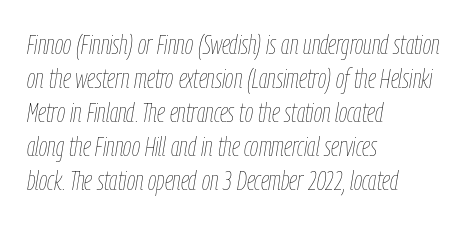
These lines sit exactly where default settings would place them. No word sits above an underline. The strokes are not fattened; the text isn't bold. Does extra space separate the letters? No, they use regular spacing.
